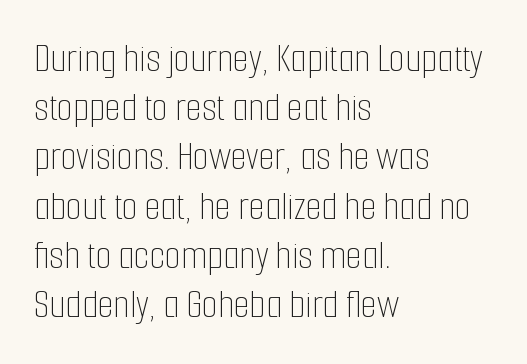
The image shows 41 px thin, condensed type, upright; set left-aligned, line spacing 1.2x, normal letter spacing, not underlined; low stroke contrast and a medium x-height.
